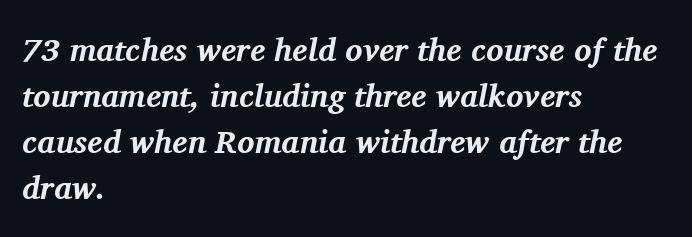
The image shows 32 px bold serif type, italic (leaning right); set left-aligned, normal line spacing (1.44x), normal letter spacing, not underlined; medium stroke contrast and a medium x-height.
